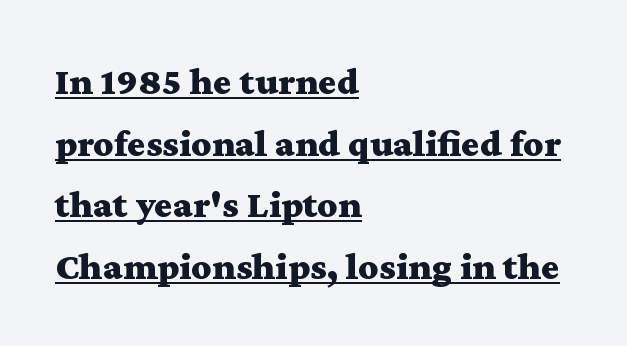
The image shows 39 px bold, wide serif type, upright; set left-aligned, normal line spacing (1.58x), normal letter spacing, underlined; medium stroke contrast and a medium x-height.
